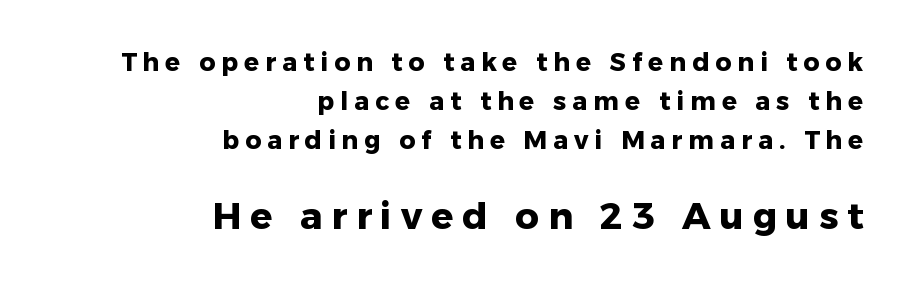
Notice how thick the strokes are: this is what a full bold looks like. The type sits square on the baseline with zero lean. The space directly below the letters is spotless. Here the designer chose a conventional face with non-uniform glyph widths.
